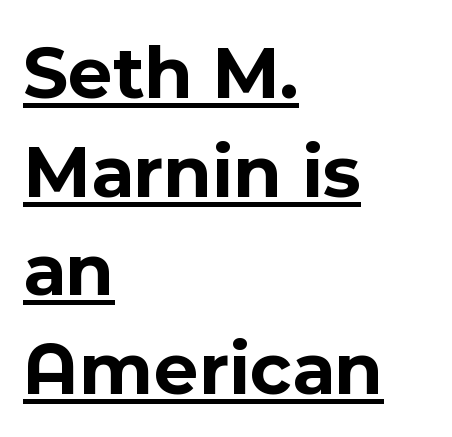
In terms of leading, this rendering sits right in the middle. Nothing unusual about the tracking: characters are spaced as the font intends. A student would call this left alignment; a typographer would say flush left, rag right. Spacing verdict: proportional, widths tailored to each character.
